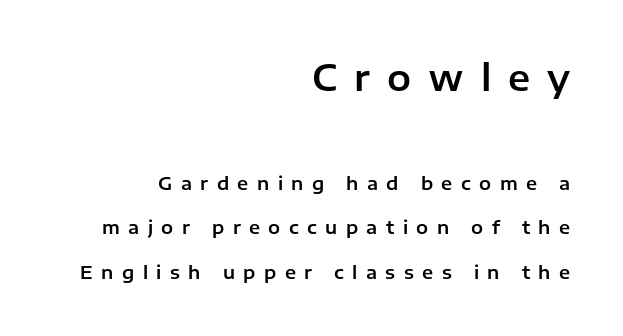
{"serif": "no", "italic": "no", "width": "normal", "stroke_contrast": "low", "x_height": "medium", "monospaced": "no", "underline": "no", "align": "right", "line_spacing": "loose", "line_spacing_ratio": 2.47, "letter_spacing": "wide", "letter_spacing_em": 0.47, "larger_block": "first", "size_ratio": 2.0, "glyph_px": 36}
